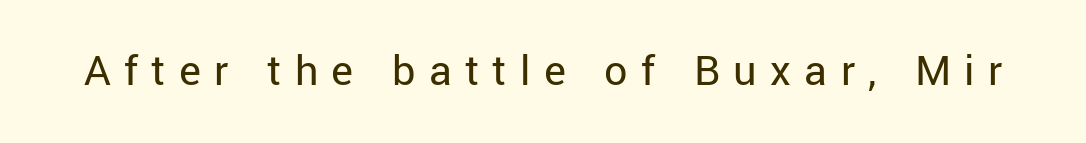
{"serif": "no", "italic": "no", "bold": "no", "weight": "regular", "width": "normal", "stroke_contrast": "low", "x_height": "medium", "monospaced": "no", "underline": "no", "letter_spacing": "wide", "letter_spacing_em": 0.29, "glyph_px": 46}
